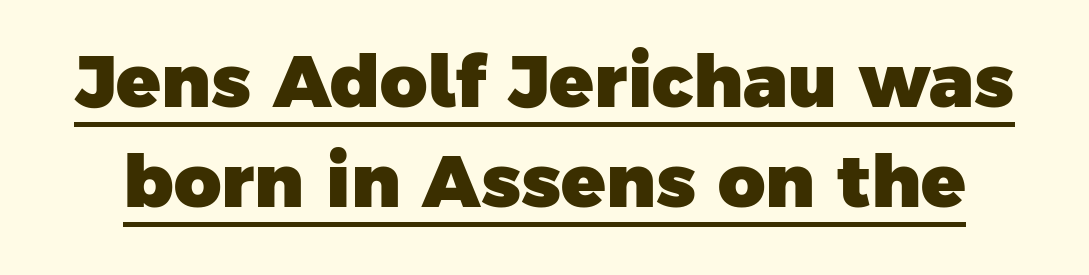
Q: Is the text bold? A: Yes.
Q: Is the typeface a serif or a sans-serif typeface? A: Sans-serif.
Q: Is the text underlined? A: Yes.
Q: Is the spacing between letters normal or unusually wide? A: Normal.
Q: Is the spacing between lines tight, normal or loose? A: Normal.
Q: Width (condensed, normal, or wide)? A: Normal.
Q: Stroke contrast? A: Low.
Q: x-height? A: Medium.
Q: Monospaced? A: No.
